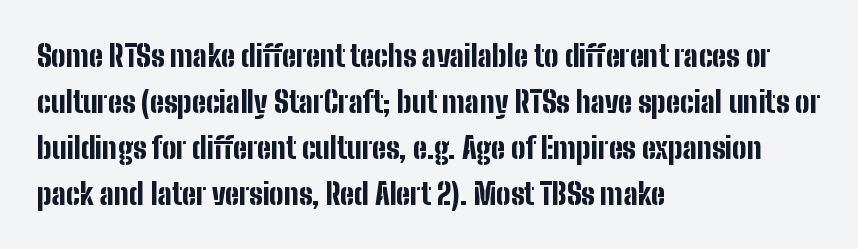
Q: Is the text bold? A: Yes.
Q: Is the text italic (slanted)? A: No, it is upright.
Q: Is the typeface a serif or a sans-serif typeface? A: Sans-serif.
Q: Is the text underlined? A: No.
Q: How is the paragraph aligned? A: Left-aligned.
Q: Is the spacing between letters normal or unusually wide? A: Normal.
Q: Is the spacing between lines tight, normal or loose? A: Normal.
Q: Width (condensed, normal, or wide)? A: Condensed.
Q: Stroke contrast? A: Low.
Q: x-height? A: Medium.
Q: Monospaced? A: No.
